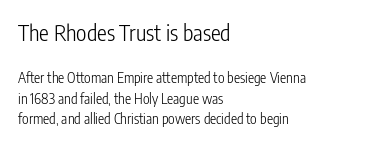
Counters stay open thanks to moderate or lighter strokes. Interline gaps are of average width in this sample. The setting favours the left margin, as ordinary paragraphs usually do. How are the letters spaced? Ordinarily, with no added tracking. Glance below the letters and you will spot only blank space.
